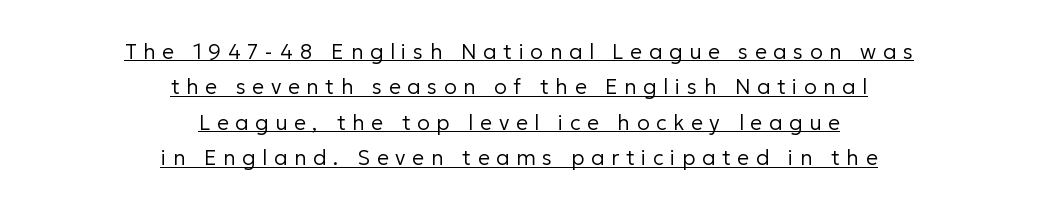
The image shows 21 px text type, upright; set centered, normal line spacing (1.69x), unusually wide letter spacing (+0.32 em), underlined.
